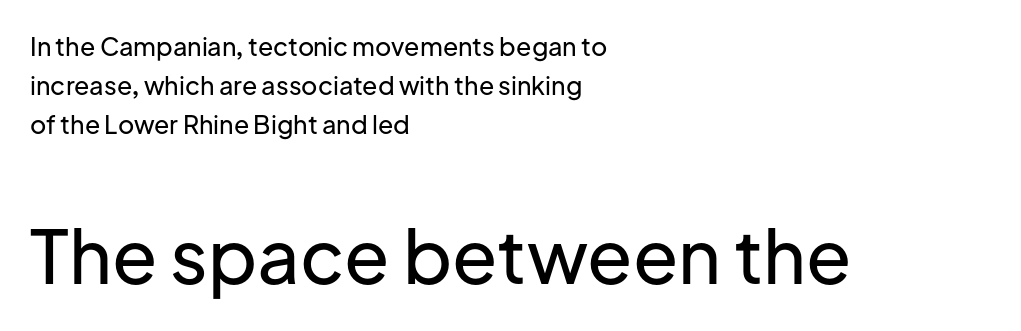
Just letters on the line, the space beneath them empty. The designer gave the closing block more size than the opening block. Line beginnings align vertically; line endings do not. Notice how descenders clear the ascenders below comfortably — that's standard leading. Upright lettering throughout. Varying glyph widths throughout — classic text-font behaviour.
